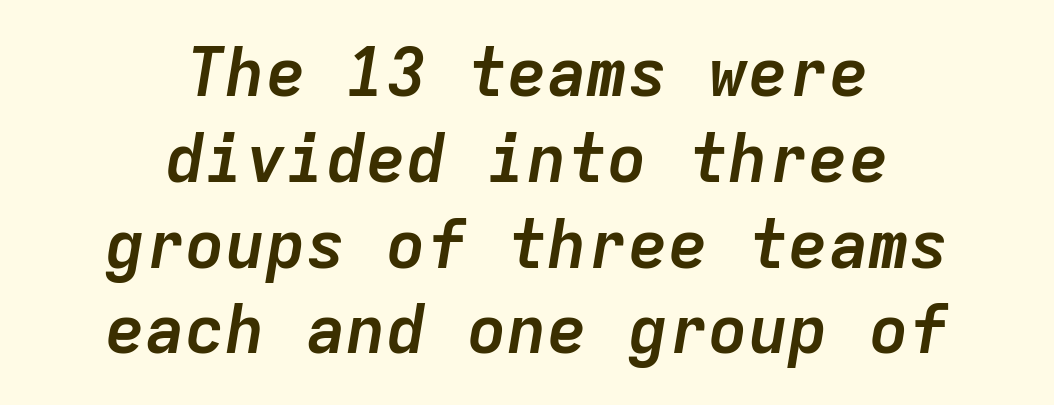
The image shows 67 px semibold type, italic (leaning right), monospaced; set centered, normal line spacing (1.28x), normal letter spacing, not underlined; low stroke contrast and a medium x-height.
